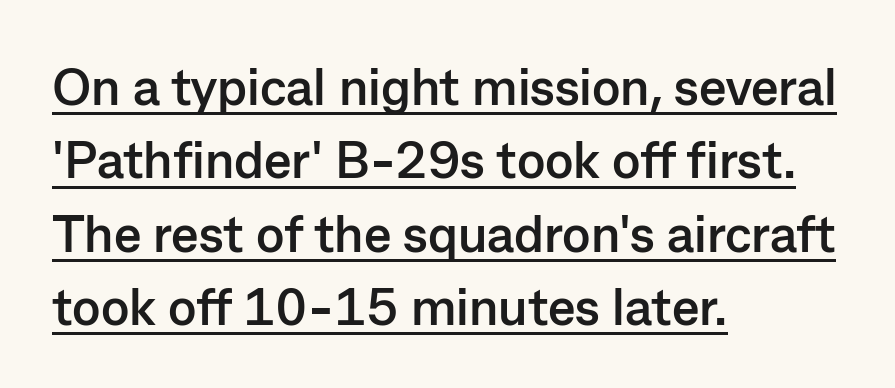
The image shows 52 px semibold sans-serif type, upright; set left-aligned, normal line spacing (1.41x), normal letter spacing, underlined; low stroke contrast and a medium x-height.
